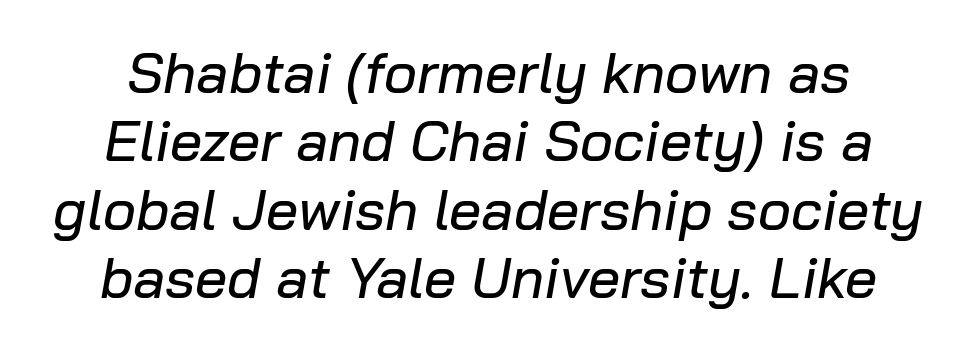
{"italic": "yes", "lean": "right", "slant_degrees": 10, "width": "normal", "stroke_contrast": "low", "x_height": "medium", "monospaced": "no", "underline": "no", "align": "center", "line_spacing_ratio": 1.2, "letter_spacing": "normal", "letter_spacing_em": 0.0, "glyph_px": 57}
